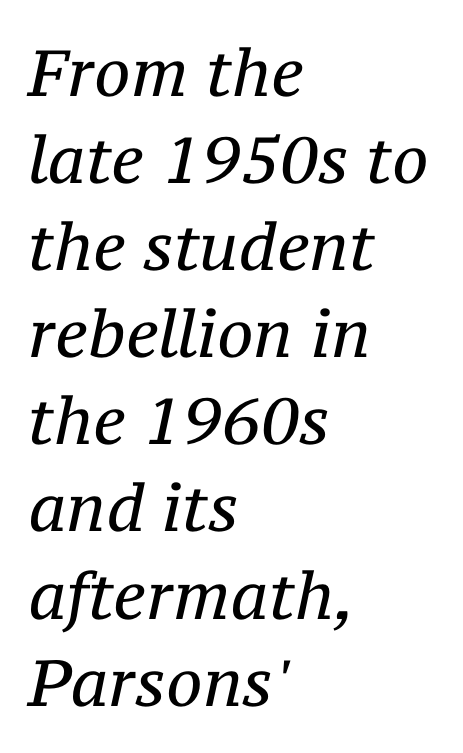
Q: Is the text bold? A: No.
Q: Is the text italic (slanted)? A: Yes, it leans right by about 12 degrees.
Q: Is the typeface a serif or a sans-serif typeface? A: Serif.
Q: Is the text underlined? A: No.
Q: How is the paragraph aligned? A: Left-aligned.
Q: Is the spacing between letters normal or unusually wide? A: Normal.
Q: Is the spacing between lines tight, normal or loose? A: Normal.
Q: Width (condensed, normal, or wide)? A: Normal.
Q: Stroke contrast? A: Medium.
Q: x-height? A: Medium.
Q: Monospaced? A: No.
